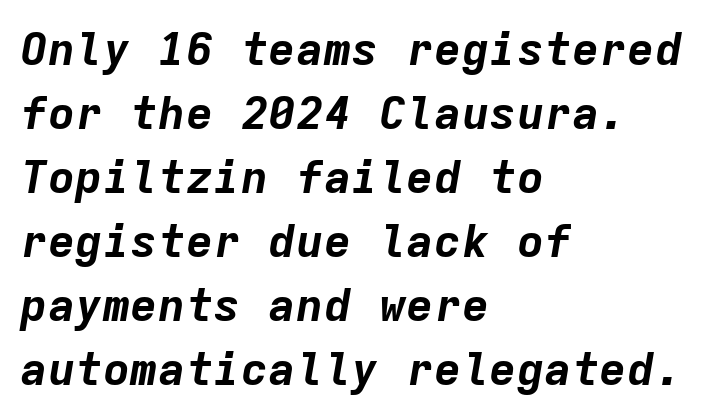
What's the leading like? Ordinary, nothing unusual. Anything drawn beneath the words? Only blank space. Heft: maximum for text — a bold. Horizontally, the lines are justified to the leading edge only. The passage shown is typed in a monospace face where columns stay perfectly aligned.
